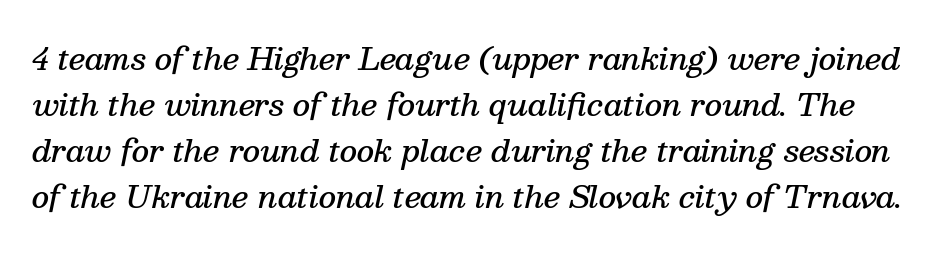
{"serif": "yes", "italic": "yes", "lean": "right", "slant_degrees": 13, "bold": "semi", "weight": "semibold", "width": "normal", "stroke_contrast": "medium", "x_height": "medium", "monospaced": "no", "underline": "no", "line_spacing": "normal", "line_spacing_ratio": 1.53, "letter_spacing": "normal", "letter_spacing_em": 0.0, "glyph_px": 30}
